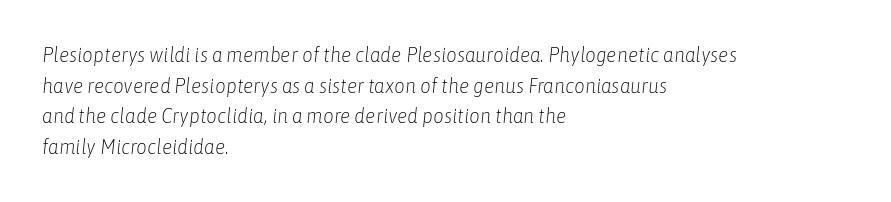
There is no visible air inserted between adjacent glyphs. The font sits on the lighter half of the weight spectrum, regular included. Plain, unruled lines of type. Every character sits at an angle, as italics do. Short and long lines alike share a common starting point at left.
